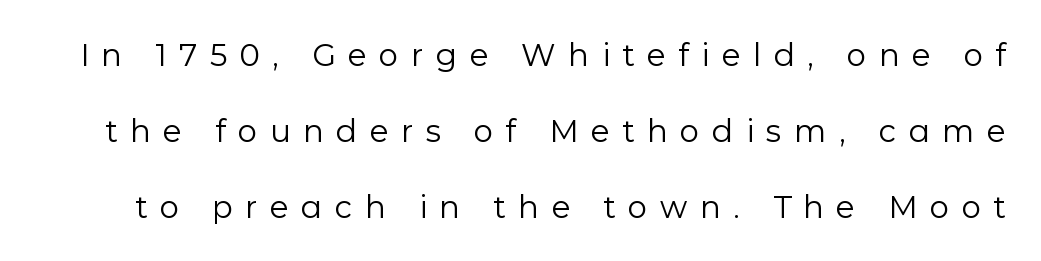
{"serif": "no", "italic": "no", "bold": "no", "weight": "regular", "width": "normal", "stroke_contrast": "low", "x_height": "medium", "monospaced": "no", "underline": "no", "line_spacing": "loose", "line_spacing_ratio": 2.45, "letter_spacing": "wide", "letter_spacing_em": 0.4, "glyph_px": 31}
